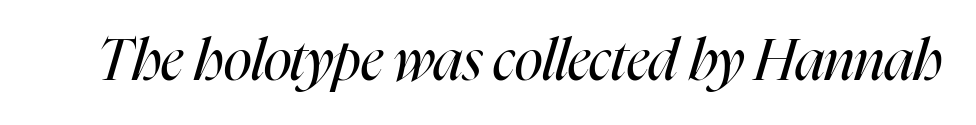
The image shows 58 px regular-weight, condensed type, italic (leaning right); set normal letter spacing, not underlined; high stroke contrast and a medium x-height.
